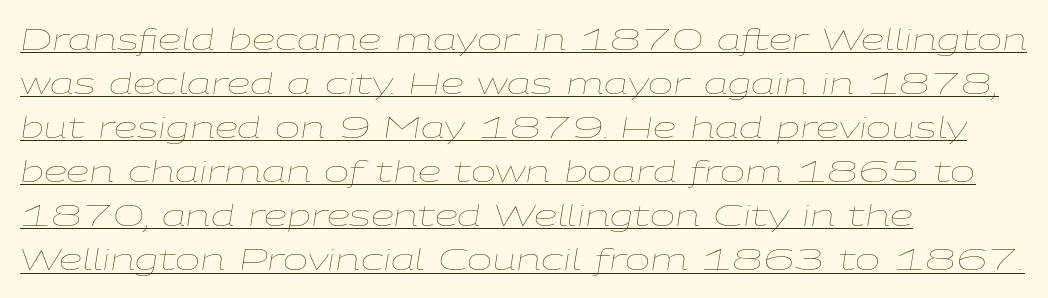
The image shows 30 px thin, wide type, italic (leaning right); set left-aligned, normal line spacing (1.47x), normal letter spacing, underlined; low stroke contrast and a medium x-height.
